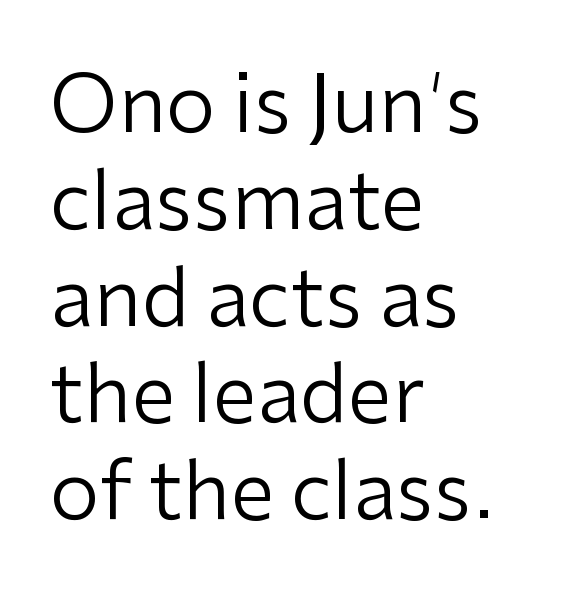
The face used here is proportionally spaced, like ordinary book or web type. Notice how the passage keeps a crisp vertical edge on the left only. The strip under each line holds only bare page. The weight tops out at a normal text grade. Stroke terminals: plain, sans-serif. This is roman type, the default non-slanted kind.
